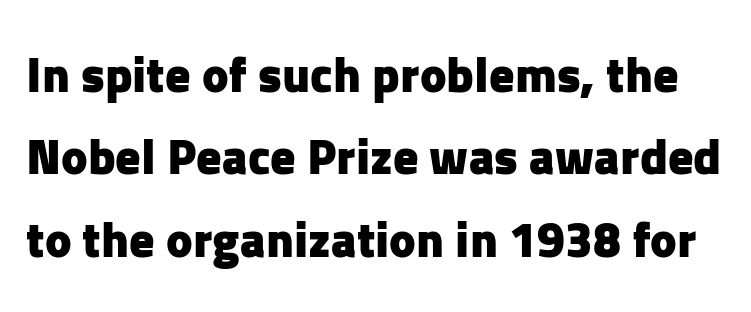
The image shows 50 px heavy sans-serif type, upright; set normal line spacing (1.65x), normal letter spacing, not underlined; low stroke contrast and a medium x-height.
